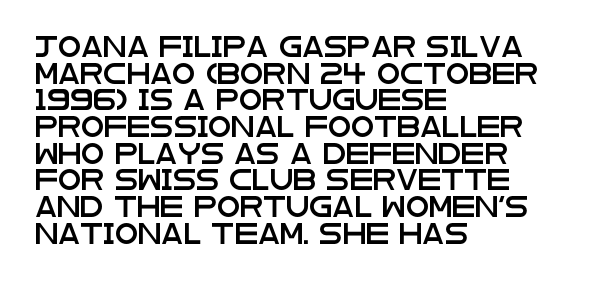
Q: Is the text italic (slanted)? A: No, it is upright.
Q: Is the text underlined? A: No.
Q: How is the paragraph aligned? A: Left-aligned.
Q: Is the spacing between letters normal or unusually wide? A: Normal.
Q: Is the spacing between lines tight, normal or loose? A: Normal.
